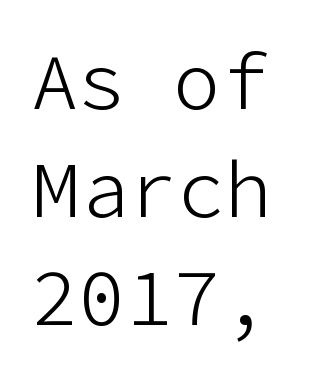
{"serif": "no", "italic": "no", "bold": "no", "weight": "light", "width": "normal", "stroke_contrast": "low", "x_height": "medium", "underline": "no", "line_spacing": "normal", "line_spacing_ratio": 1.37, "letter_spacing": "normal", "letter_spacing_em": 0.0, "glyph_px": 79}
